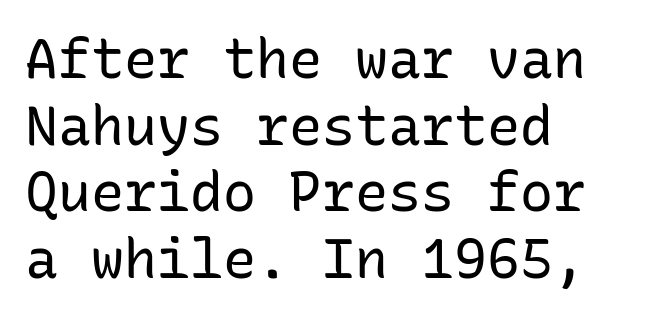
{"serif": "no", "italic": "no", "bold": "no", "weight": "regular", "width": "normal", "stroke_contrast": "low", "x_height": "medium", "monospaced": "yes", "underline": "no", "align": "left", "line_spacing_ratio": 1.21, "letter_spacing": "normal", "letter_spacing_em": 0.0, "glyph_px": 55}
